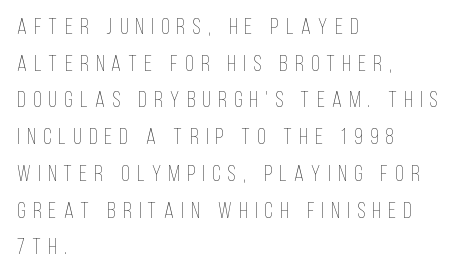
Q: Is the text bold? A: No.
Q: Is the text italic (slanted)? A: No, it is upright.
Q: Is the text underlined? A: No.
Q: How is the paragraph aligned? A: Left-aligned.
Q: Is the spacing between letters normal or unusually wide? A: Unusually wide.
Q: Is the spacing between lines tight, normal or loose? A: Normal.
